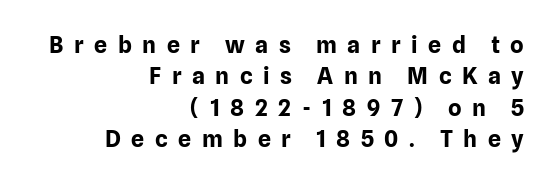
The image shows 23 px bold type, upright; set right-aligned, normal line spacing (1.36x), unusually wide letter spacing (+0.46 em), not underlined.
